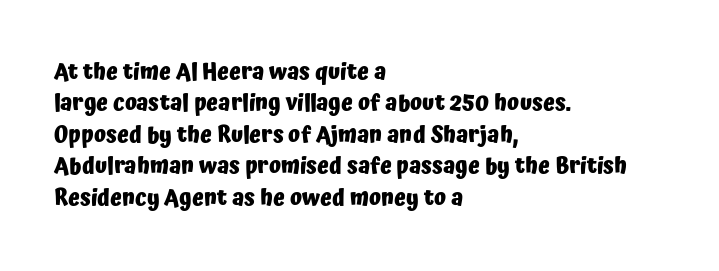
The vertical gap from one line to the next is medium. Bold? Absolutely — the strokes are thick and heavy. Plain, unruled lines of type. The ragged edge is on the right, which tells us the setting is flush left.
